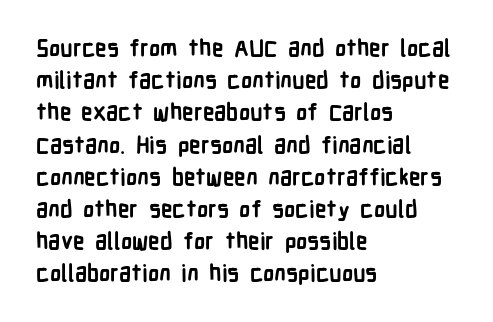
Q: Is the text bold? A: Yes.
Q: Is the text italic (slanted)? A: No, it is upright.
Q: Is the text underlined? A: No.
Q: How is the paragraph aligned? A: Left-aligned.
Q: Is the spacing between letters normal or unusually wide? A: Normal.
Q: Is the spacing between lines tight, normal or loose? A: Normal.
